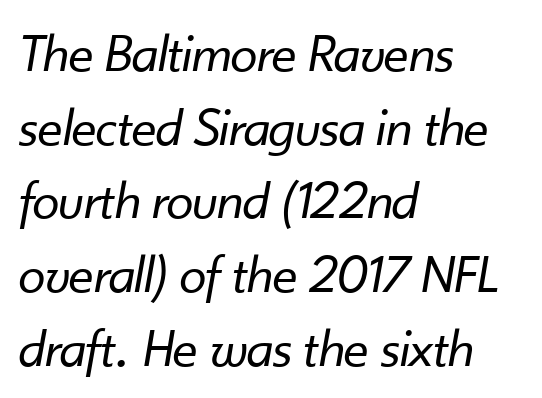
The image shows 55 px regular-weight type, italic (leaning right); set left-aligned, normal line spacing (1.34x), normal letter spacing, not underlined; low stroke contrast and a small x-height.
